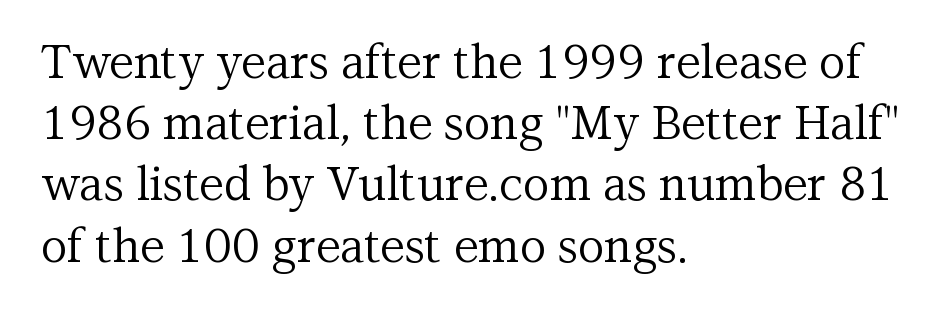
Q: Is the text bold? A: No.
Q: Is the text italic (slanted)? A: No, it is upright.
Q: Is the typeface a serif or a sans-serif typeface? A: Serif.
Q: Is the text underlined? A: No.
Q: How is the paragraph aligned? A: Left-aligned.
Q: Is the spacing between letters normal or unusually wide? A: Normal.
Q: Is the spacing between lines tight, normal or loose? A: Normal.
Q: Width (condensed, normal, or wide)? A: Normal.
Q: Stroke contrast? A: Medium.
Q: x-height? A: Medium.
Q: Monospaced? A: No.
